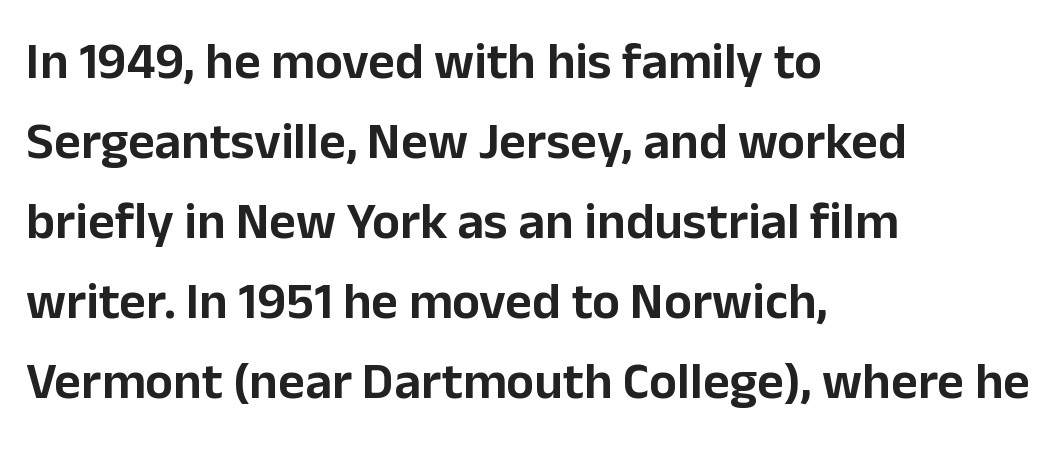
{"serif": "no", "italic": "no", "width": "normal", "stroke_contrast": "low", "x_height": "medium", "monospaced": "no", "underline": "no", "align": "left", "line_spacing": "normal", "line_spacing_ratio": 1.54, "letter_spacing": "normal", "letter_spacing_em": 0.0, "glyph_px": 52}
